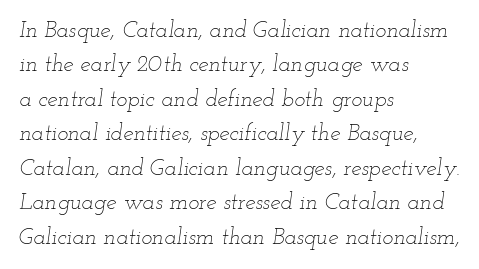
{"italic": "yes", "lean": "right", "slant_degrees": 12, "bold": "no", "underline": "no", "align": "left", "line_spacing": "normal", "line_spacing_ratio": 1.5, "letter_spacing": "normal", "letter_spacing_em": 0.0, "glyph_px": 23}
